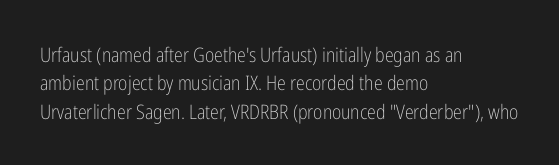
Glyph-to-glyph distance matches everyday printed text. One glance says typical: line gaps are just what's usual. A bare baseline throughout the passage. Does the lettering tilt? It doesn't — this is upright.
